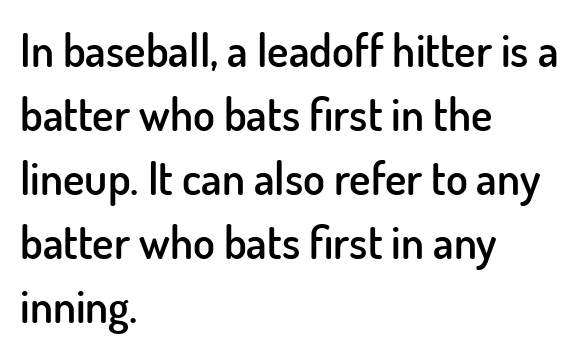
Q: Is the text bold? A: Semi-bold.
Q: Is the text italic (slanted)? A: No, it is upright.
Q: Is the typeface a serif or a sans-serif typeface? A: Sans-serif.
Q: Is the text underlined? A: No.
Q: How is the paragraph aligned? A: Left-aligned.
Q: Is the spacing between letters normal or unusually wide? A: Normal.
Q: Is the spacing between lines tight, normal or loose? A: Normal.
Q: Width (condensed, normal, or wide)? A: Normal.
Q: Stroke contrast? A: Low.
Q: x-height? A: Small.
Q: Monospaced? A: No.
